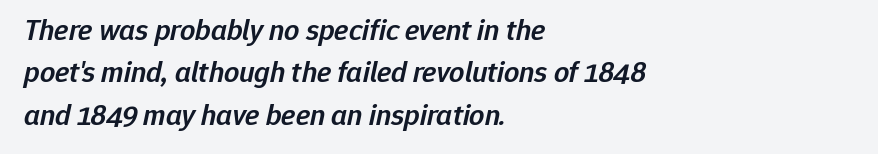
The image shows 30 px semibold type, italic (leaning right); set left-aligned, normal line spacing (1.41x), normal letter spacing, not underlined; low stroke contrast and a medium x-height.
